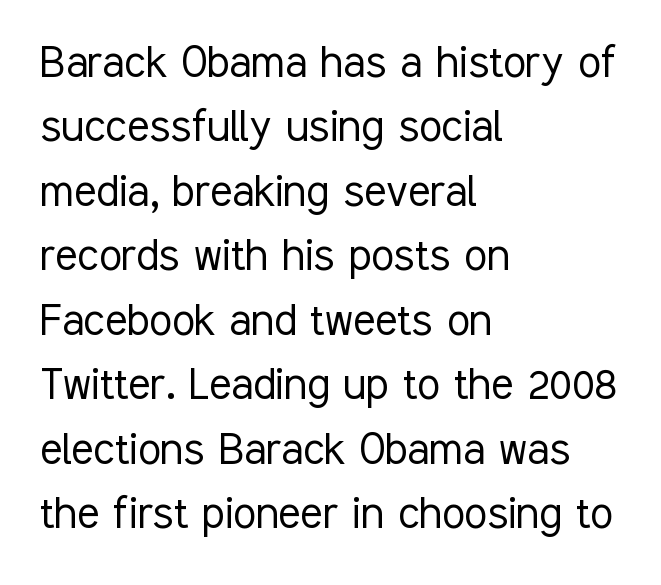
Q: Is the text bold? A: No.
Q: Is the text italic (slanted)? A: No, it is upright.
Q: Is the typeface a serif or a sans-serif typeface? A: Sans-serif.
Q: Is the text underlined? A: No.
Q: How is the paragraph aligned? A: Left-aligned.
Q: Is the spacing between letters normal or unusually wide? A: Normal.
Q: Width (condensed, normal, or wide)? A: Condensed.
Q: Stroke contrast? A: Low.
Q: x-height? A: Medium.
Q: Monospaced? A: No.
